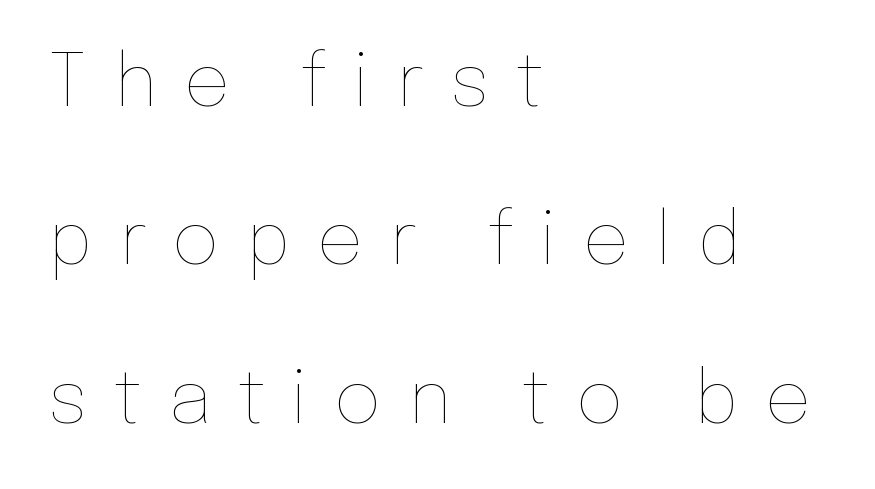
The image shows 73 px thin type, upright; set left-aligned, loose line spacing (2.17x), unusually wide letter spacing (+0.36 em), not underlined; low stroke contrast and a medium x-height.
